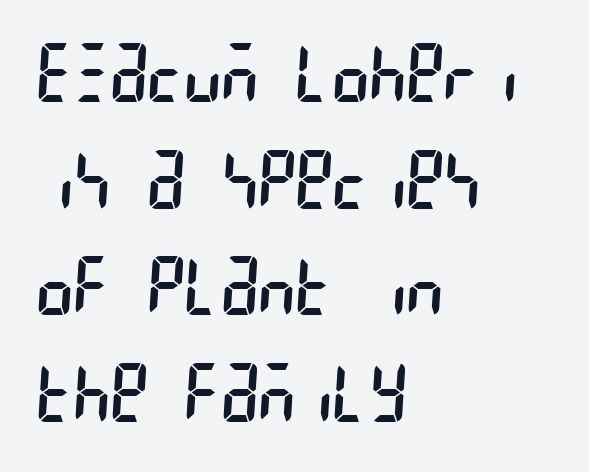
The image shows 79 px regular-weight, condensed sans-serif type; set left-aligned, normal line spacing (1.35x), normal letter spacing, not underlined; low stroke contrast and a large x-height.
